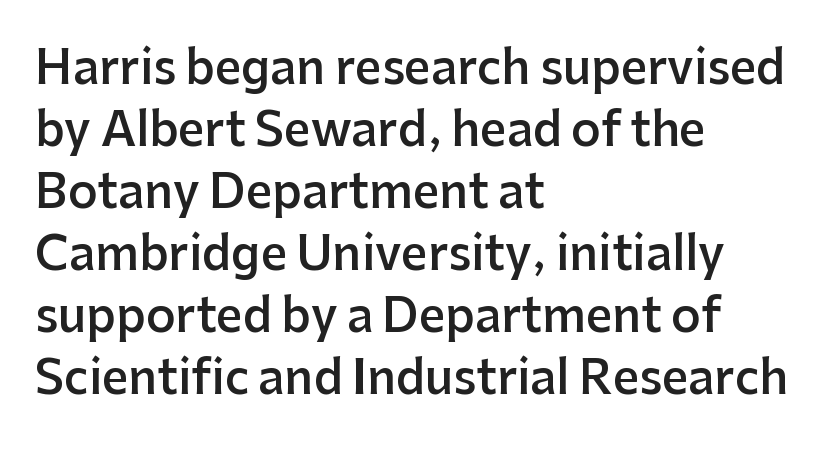
The image shows 46 px semibold sans-serif type, upright; set left-aligned, normal line spacing (1.35x), normal letter spacing, not underlined; low stroke contrast and a medium x-height.
